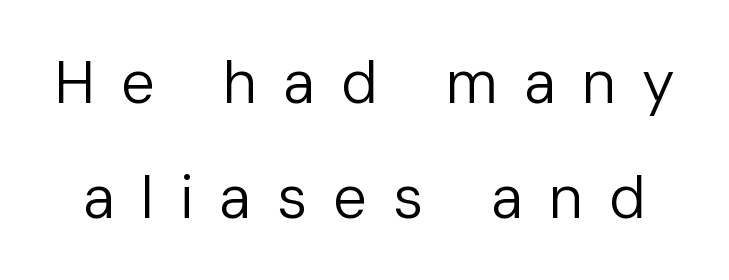
Q: Is the text bold? A: No.
Q: Is the text italic (slanted)? A: No, it is upright.
Q: Is the typeface a serif or a sans-serif typeface? A: Sans-serif.
Q: Is the text underlined? A: No.
Q: Is the spacing between letters normal or unusually wide? A: Unusually wide.
Q: Is the spacing between lines tight, normal or loose? A: Loose.
Q: Width (condensed, normal, or wide)? A: Normal.
Q: Stroke contrast? A: Low.
Q: x-height? A: Medium.
Q: Monospaced? A: No.
